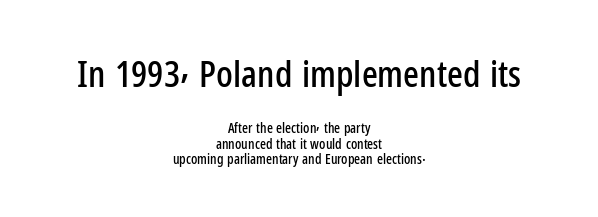
The leading is snug, giving the passage a crowded texture. The block sitting higher on the canvas is the one with enlarged characters. The string is rendered with underlining switched off. Caption: multi-line text, centered on the measure. Each letter keeps its own natural width here, so spacing adapts to shape.
